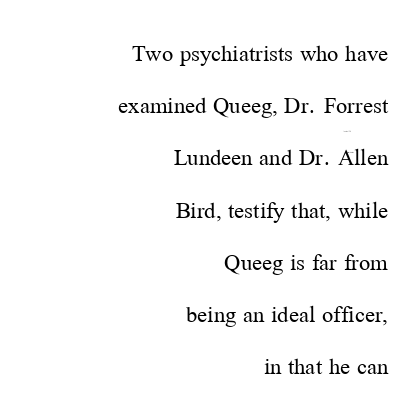
The rendering uses a large line-height, opening up the rows. Words appear dense and cohesive because spacing is normal. This rendering features lettering with no underline. The typeface has the unassuming heft of standard copy or less. A typesetter would mark this as roman, not italic.
